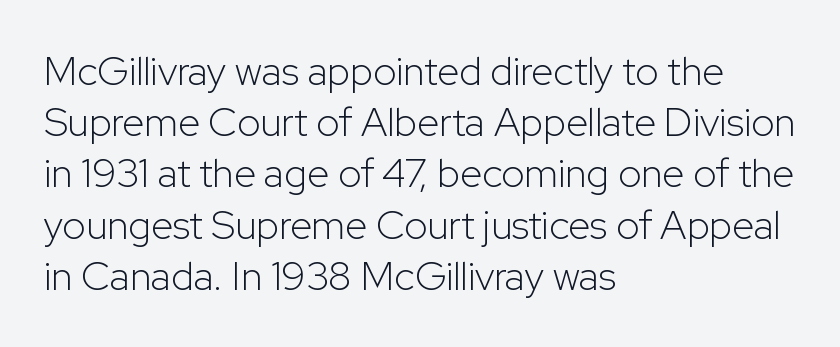
{"serif": "no", "italic": "no", "bold": "no", "weight": "light", "width": "normal", "stroke_contrast": "low", "x_height": "medium", "monospaced": "no", "underline": "no", "align": "left", "line_spacing": "normal", "line_spacing_ratio": 1.28, "letter_spacing": "normal", "letter_spacing_em": 0.0, "glyph_px": 40}
